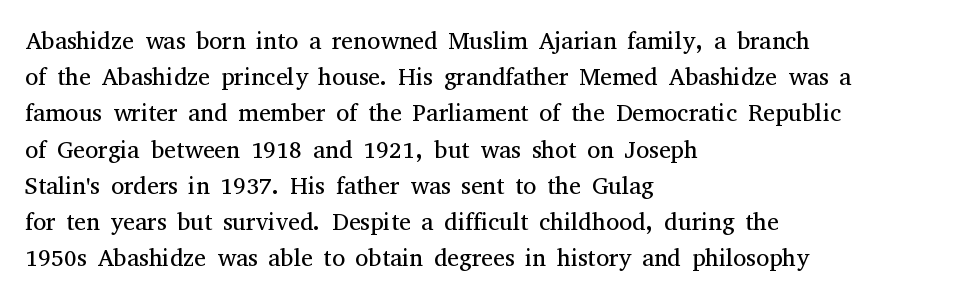
Default kerning and tracking; the words read as compact shapes. Tall strokes in this sample are plumb rather than angled. This rendering uses left alignment, leaving the right contour irregular. Students, observe: this is what conventionally led text looks like. Each stroke keeps to a modest, everyday thickness or less. Honestly, there is no underline to notice here at all.
